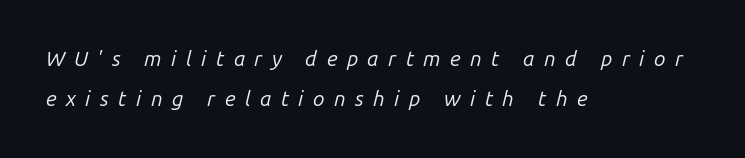
{"italic": "yes", "lean": "right", "slant_degrees": 14, "bold": "no", "underline": "no", "align": "left", "line_spacing": "loose", "line_spacing_ratio": 1.9, "letter_spacing": "wide", "letter_spacing_em": 0.45, "glyph_px": 21}
